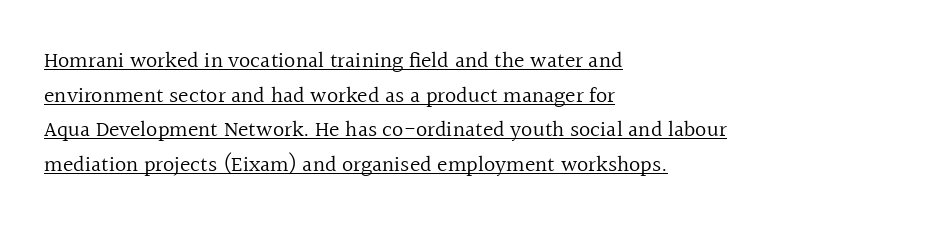
The image shows 22 px text type, upright; set left-aligned, normal line spacing (1.57x), normal letter spacing, underlined.
